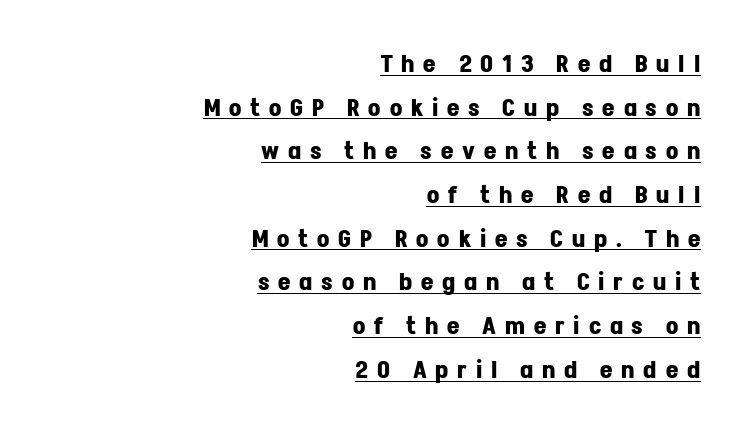
Q: Is the text bold? A: Yes.
Q: Is the text italic (slanted)? A: No, it is upright.
Q: Is the text underlined? A: Yes.
Q: How is the paragraph aligned? A: Right-aligned.
Q: Is the spacing between letters normal or unusually wide? A: Unusually wide.
